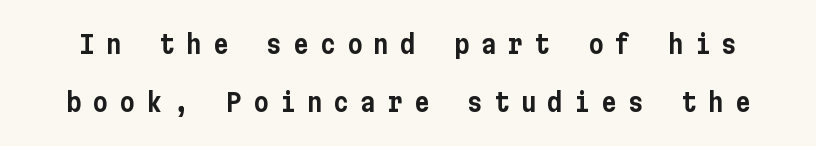
Do the letters lean? They stand straight. The line-height multiplier appears high, well above default. There is plenty of visible air inserted between adjacent glyphs. Unmarked baselines from the first word to the last.
